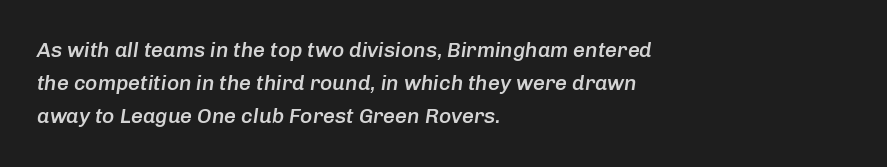
The image shows 21 px text type, italic (leaning right); set left-aligned, normal line spacing (1.58x), normal letter spacing, not underlined.
